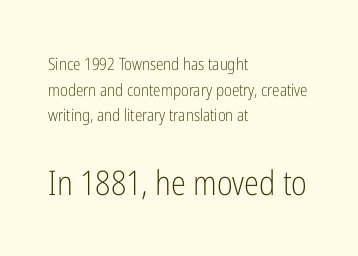
The image shows 34 px light, condensed sans-serif type, upright; set left-aligned, normal line spacing (1.51x), normal letter spacing, not underlined; the second (bottom) block is 2.0x larger; low stroke contrast and a medium x-height.
